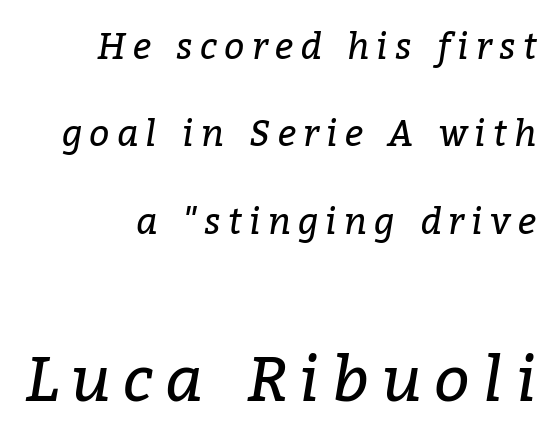
{"serif": "yes", "italic": "yes", "lean": "right", "slant_degrees": 9, "bold": "no", "weight": "regular", "width": "normal", "stroke_contrast": "low", "x_height": "medium", "monospaced": "no", "underline": "no", "align": "right", "line_spacing": "loose", "line_spacing_ratio": 2.43, "letter_spacing": "wide", "letter_spacing_em": 0.2, "larger_block": "second", "size_ratio": 1.75, "glyph_px": 63}
